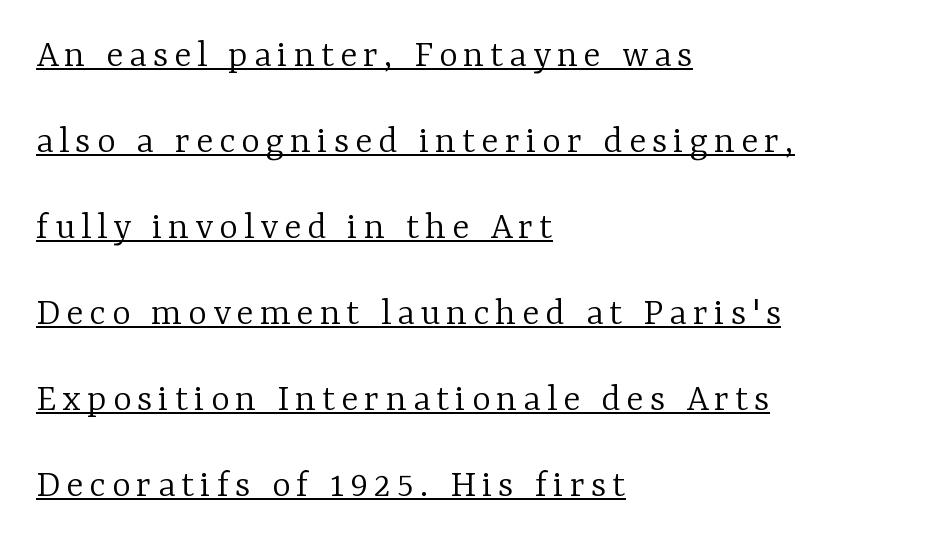
The image shows 40 px light serif type, upright; set left-aligned, loose line spacing (2.15x), underlined; low stroke contrast and a medium x-height.
